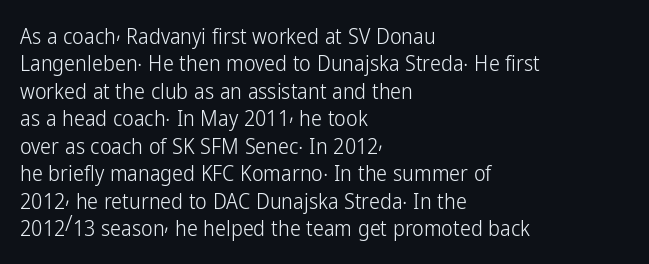
Counters stay open thanks to moderate or lighter strokes. All the whitespace from short lines collects on the right. Normally led — the rows are evenly, conventionally spaced. The glyphs are unaccompanied by any horizontal stroke below them.
